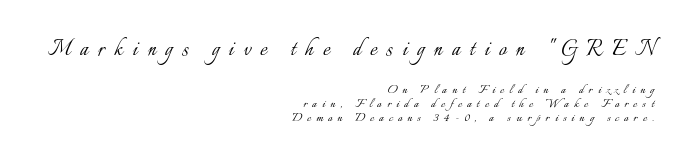
Q: Is the text bold? A: No.
Q: Is the text italic (slanted)? A: Yes.
Q: Is the text underlined? A: No.
Q: How is the paragraph aligned? A: Right-aligned.
Q: Is the spacing between letters normal or unusually wide? A: Unusually wide.
Q: Is the spacing between lines tight, normal or loose? A: Tight.
Q: Which block of text is set in a larger size, the first (top) or the second (bottom)? A: The first (top) one.
